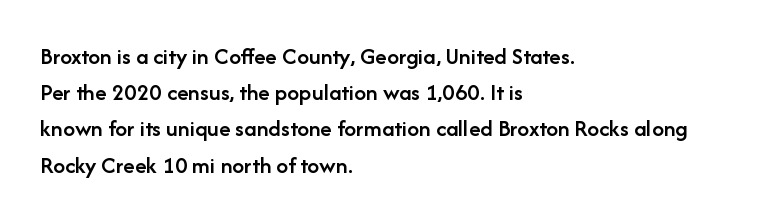
Quick note: not italic, upright. The baseline area is clear. Short and long lines alike share a common starting point at left. Students, observe: this is what conventionally led text looks like.
